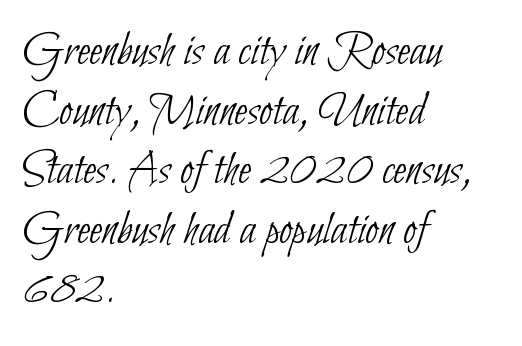
Q: Is the text bold? A: No.
Q: Is the typeface a serif or a sans-serif typeface? A: Sans-serif.
Q: Is the text underlined? A: No.
Q: How is the paragraph aligned? A: Left-aligned.
Q: Is the spacing between letters normal or unusually wide? A: Normal.
Q: Width (condensed, normal, or wide)? A: Condensed.
Q: Stroke contrast? A: Low.
Q: x-height? A: Small.
Q: Monospaced? A: No.
